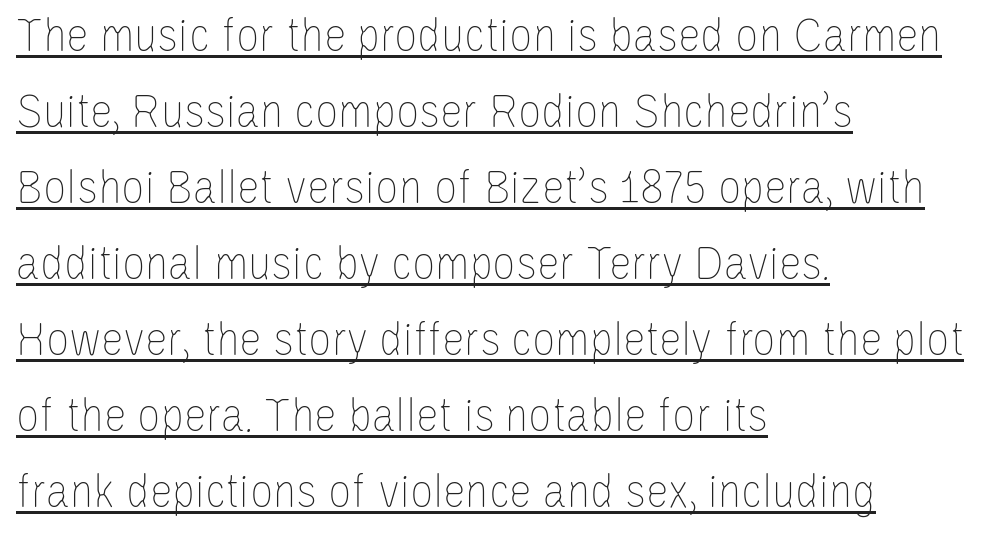
The image shows 51 px thin, condensed type, upright; set left-aligned, normal line spacing (1.49x), normal letter spacing, underlined; low stroke contrast and a large x-height.
